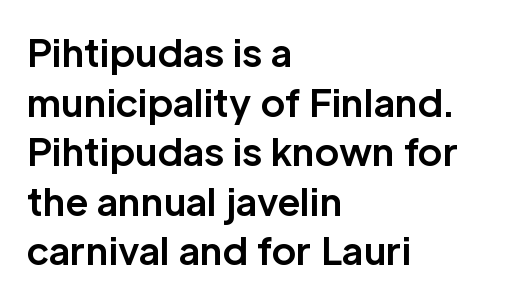
The image shows 37 px bold sans-serif type, upright; set left-aligned, normal line spacing (1.34x), normal letter spacing, not underlined; low stroke contrast and a medium x-height.
